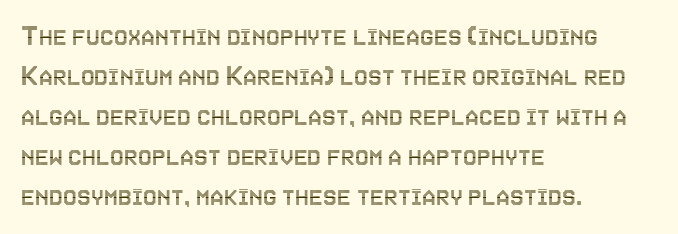
{"italic": "no", "width": "condensed", "x_height": "large", "monospaced": "no", "underline": "no", "align": "left", "line_spacing": "normal", "line_spacing_ratio": 1.29, "letter_spacing": "normal", "letter_spacing_em": 0.0, "glyph_px": 31}
